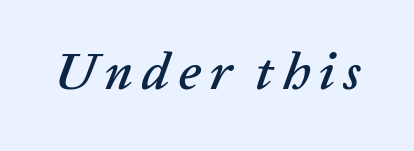
Would a proofreader flag this as italicized? Yes. Clear beneath every line of the passage. Do the characters align in a grid? No, the font is proportional.
